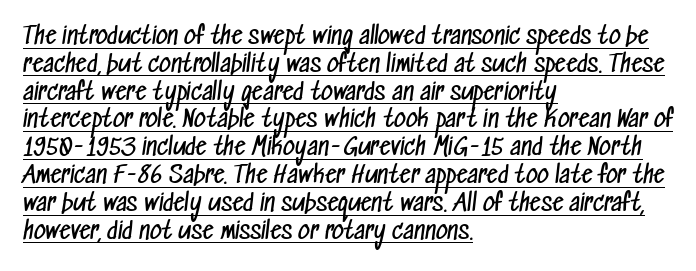
Q: Is the text bold? A: No.
Q: Is the text underlined? A: Yes.
Q: How is the paragraph aligned? A: Left-aligned.
Q: Is the spacing between letters normal or unusually wide? A: Normal.
